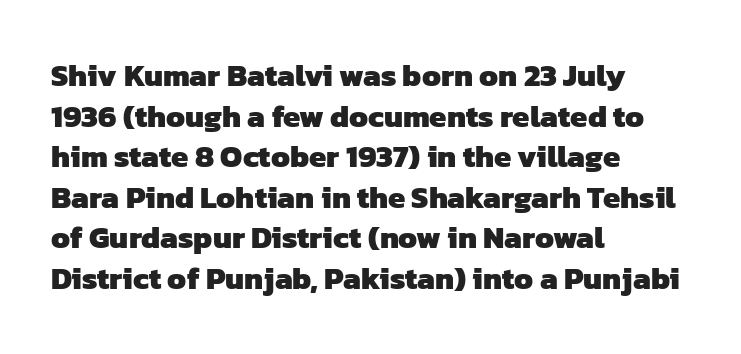
{"serif": "no", "bold": "yes", "weight": "heavy", "width": "normal", "stroke_contrast": "low", "x_height": "medium", "monospaced": "no", "underline": "no", "align": "left", "line_spacing": "normal", "line_spacing_ratio": 1.31, "letter_spacing": "normal", "letter_spacing_em": 0.0, "glyph_px": 31}
